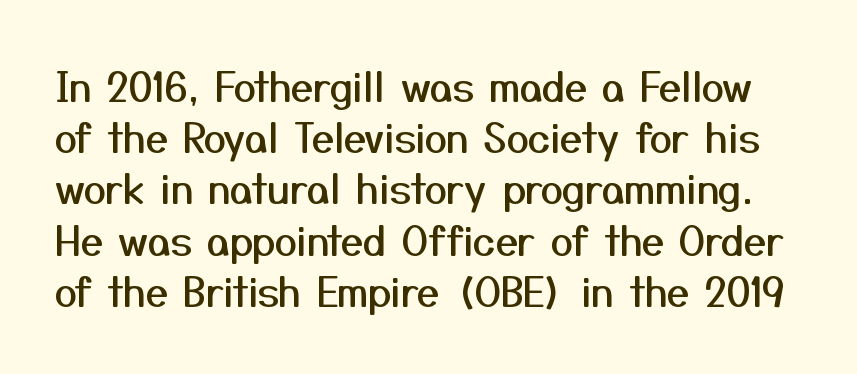
Anything drawn beneath the words? Only blank space. Varying glyph widths throughout — classic text-font behaviour. A typesetter would mark this as roman, not italic. The passage shown stacks its lines at a standard gap.
